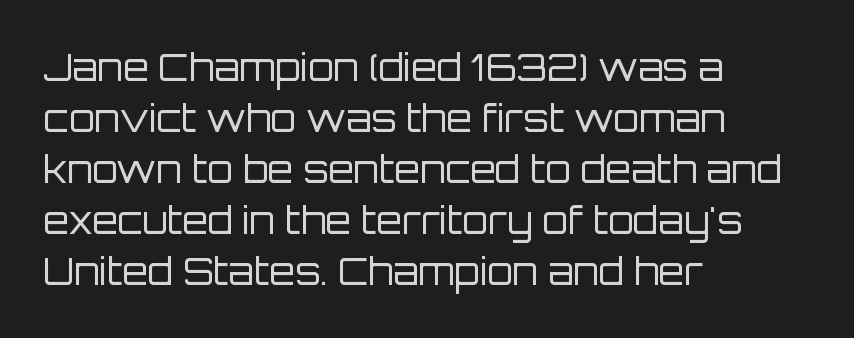
{"serif": "no", "italic": "no", "bold": "no", "weight": "regular", "width": "normal", "stroke_contrast": "low", "x_height": "large", "monospaced": "no", "underline": "no", "align": "left", "line_spacing": "normal", "line_spacing_ratio": 1.38, "letter_spacing": "normal", "letter_spacing_em": 0.0, "glyph_px": 37}
